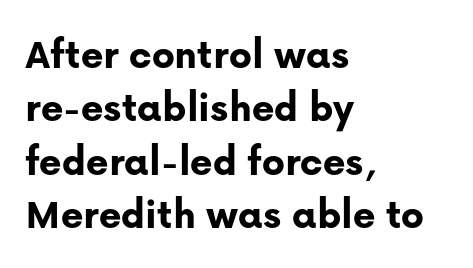
Q: Is the text bold? A: Yes.
Q: Is the text italic (slanted)? A: No, it is upright.
Q: Is the typeface a serif or a sans-serif typeface? A: Sans-serif.
Q: Is the text underlined? A: No.
Q: How is the paragraph aligned? A: Left-aligned.
Q: Is the spacing between letters normal or unusually wide? A: Normal.
Q: Width (condensed, normal, or wide)? A: Normal.
Q: Stroke contrast? A: Low.
Q: x-height? A: Medium.
Q: Monospaced? A: No.
